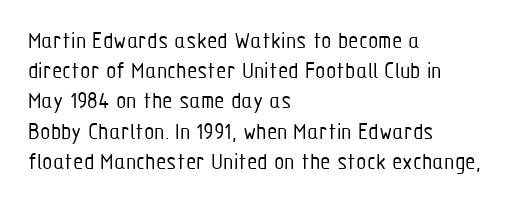
The image shows 24 px text type, upright; set left-aligned, normal line spacing (1.26x), normal letter spacing, not underlined.
